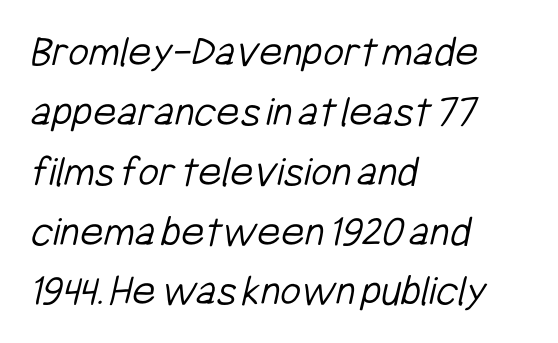
{"serif": "no", "bold": "no", "weight": "light", "width": "condensed", "stroke_contrast": "low", "x_height": "medium", "monospaced": "no", "underline": "no", "align": "left", "line_spacing": "normal", "line_spacing_ratio": 1.33, "letter_spacing": "normal", "letter_spacing_em": 0.0, "glyph_px": 45}
